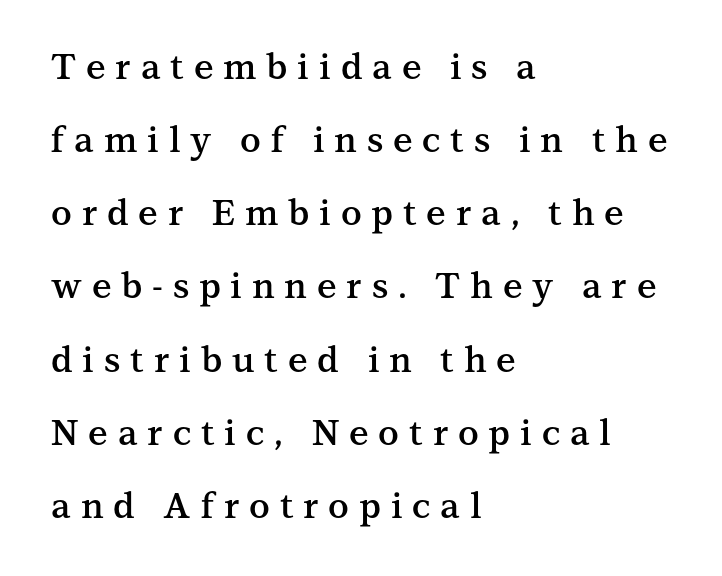
The image shows 35 px semibold serif type, upright; set left-aligned, loose line spacing (2.09x), unusually wide letter spacing (+0.28 em), not underlined; medium stroke contrast and a medium x-height.
